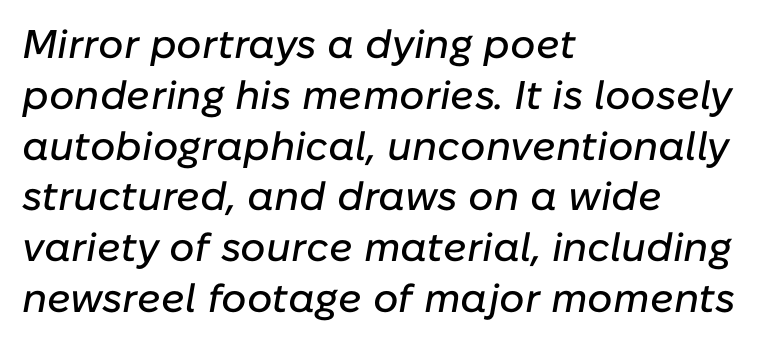
Q: Is the text italic (slanted)? A: Yes, it leans right by about 10 degrees.
Q: Is the text underlined? A: No.
Q: How is the paragraph aligned? A: Left-aligned.
Q: Is the spacing between letters normal or unusually wide? A: Normal.
Q: Is the spacing between lines tight, normal or loose? A: Normal.
Q: Width (condensed, normal, or wide)? A: Normal.
Q: Stroke contrast? A: Low.
Q: x-height? A: Medium.
Q: Monospaced? A: No.
